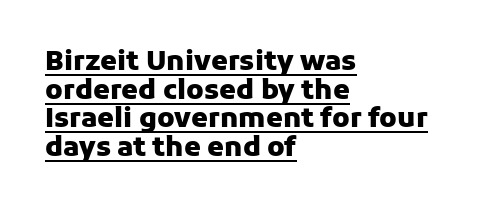
{"italic": "no", "bold": "yes", "underline": "yes", "align": "left", "line_spacing": "tight", "line_spacing_ratio": 1.06, "letter_spacing": "normal", "letter_spacing_em": 0.0, "glyph_px": 27}
